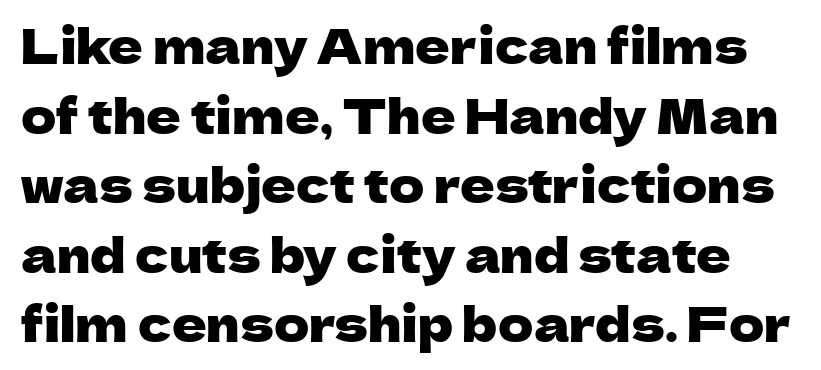
{"serif": "no", "italic": "no", "width": "normal", "stroke_contrast": "low", "x_height": "medium", "monospaced": "no", "underline": "no", "line_spacing": "normal", "line_spacing_ratio": 1.45, "letter_spacing": "normal", "letter_spacing_em": 0.0, "glyph_px": 48}
